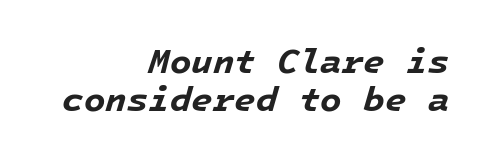
The image shows 35 px bold type, italic (leaning right); set right-aligned, tight line spacing (1.08x), normal letter spacing, not underlined; low stroke contrast and a medium x-height.
